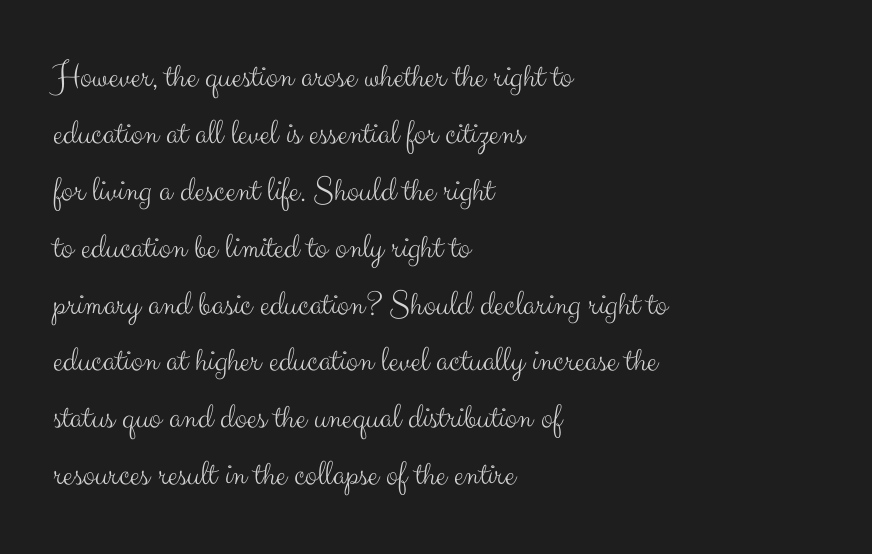
{"serif": "no", "bold": "no", "weight": "light", "width": "normal", "stroke_contrast": "medium", "x_height": "small", "monospaced": "no", "underline": "no", "align": "left", "line_spacing": "normal", "line_spacing_ratio": 1.58, "letter_spacing": "normal", "letter_spacing_em": 0.0, "glyph_px": 36}
